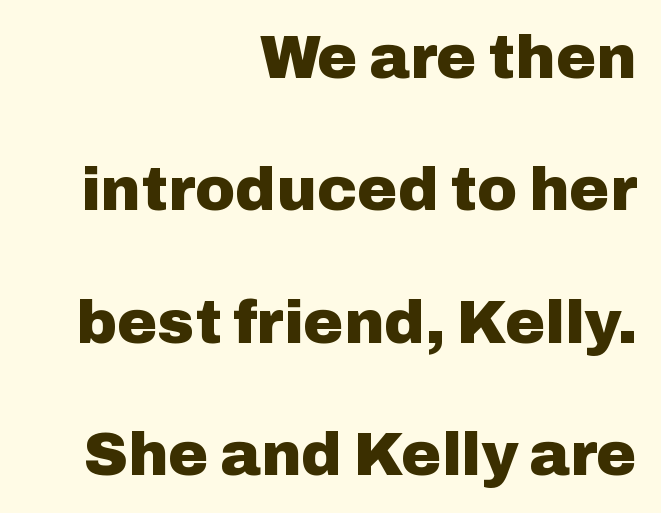
The image shows 61 px heavy sans-serif type, upright; set right-aligned, loose line spacing (2.17x), normal letter spacing, not underlined; low stroke contrast and a medium x-height.
